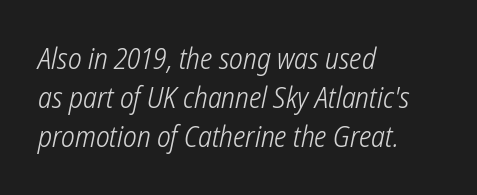
One glance says typical: line gaps are just what's usual. The type is set solid horizontally, with unmodified tracking. The area under the type is left untouched. You could not count columns in this text — the font is proportionally spaced. Serifs: no, the terminals of the letterforms are clean. The lines in this sample share a left origin and differ only in where they stop.
